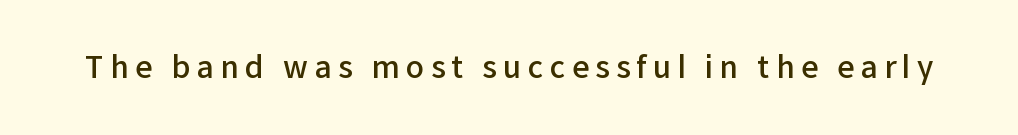
The rendering uses natural spacing where letterforms have individual widths. Every character sits straight up, as roman type does. Font category for this specimen: sans-serif. These words are printed semibold, heavier than regular yet not bold.
